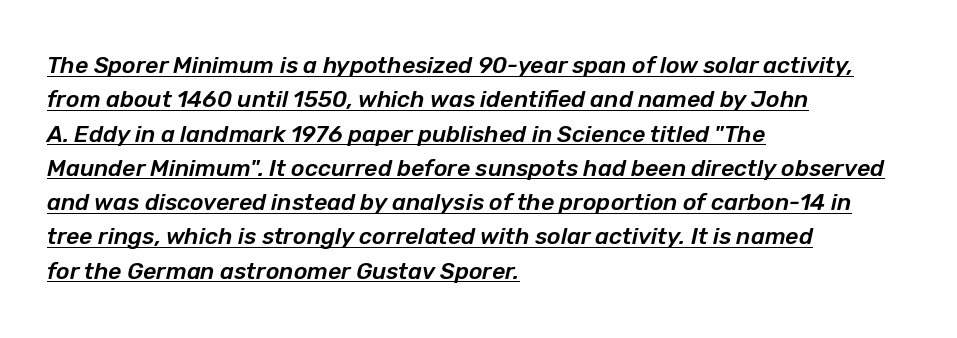
Regarding leading, the lines here are spaced in the standard way. If you drew a line through each stem, it would be angled. The lines are quadded left. Notice how a bar underscores the lettering throughout.
